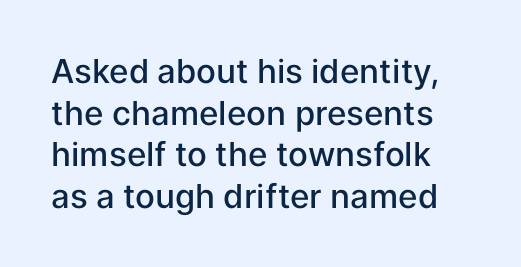
{"serif": "no", "italic": "no", "bold": "semi", "weight": "semibold", "width": "normal", "stroke_contrast": "low", "x_height": "medium", "monospaced": "no", "underline": "no", "line_spacing": "normal", "line_spacing_ratio": 1.26, "letter_spacing": "normal", "letter_spacing_em": 0.0, "glyph_px": 33}
